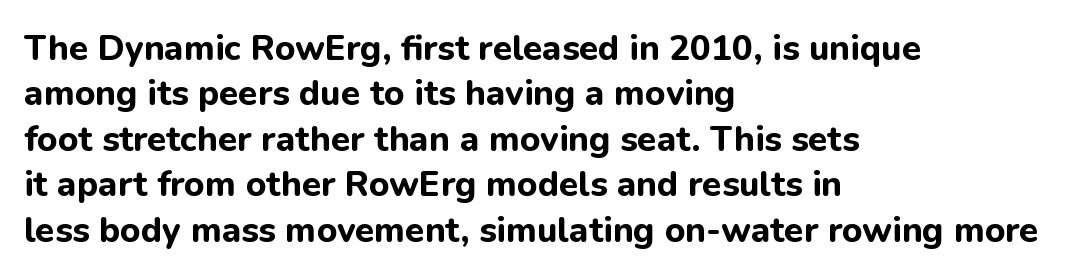
Q: Is the text bold? A: Yes.
Q: Is the text italic (slanted)? A: No, it is upright.
Q: Is the typeface a serif or a sans-serif typeface? A: Sans-serif.
Q: Is the text underlined? A: No.
Q: How is the paragraph aligned? A: Left-aligned.
Q: Is the spacing between letters normal or unusually wide? A: Normal.
Q: Is the spacing between lines tight, normal or loose? A: Normal.
Q: Width (condensed, normal, or wide)? A: Normal.
Q: Stroke contrast? A: Low.
Q: x-height? A: Medium.
Q: Monospaced? A: No.
